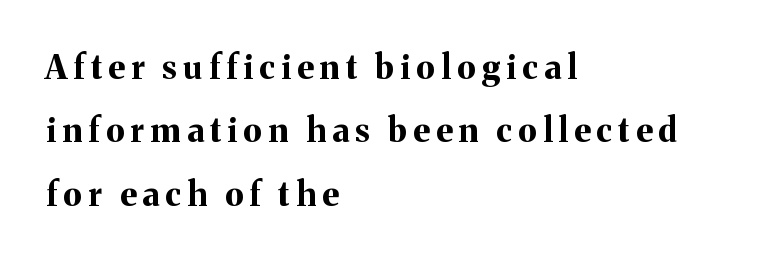
{"serif": "yes", "italic": "no", "bold": "yes", "weight": "bold", "width": "normal", "stroke_contrast": "medium", "x_height": "medium", "monospaced": "no", "underline": "no", "align": "left", "line_spacing": "loose", "line_spacing_ratio": 1.92, "glyph_px": 33}
